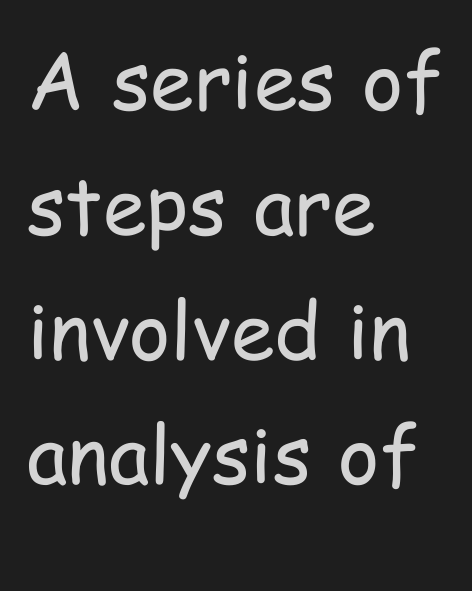
Q: Is the text bold? A: No.
Q: Is the text italic (slanted)? A: No, it is upright.
Q: Is the typeface a serif or a sans-serif typeface? A: Sans-serif.
Q: Is the text underlined? A: No.
Q: How is the paragraph aligned? A: Left-aligned.
Q: Is the spacing between letters normal or unusually wide? A: Normal.
Q: Is the spacing between lines tight, normal or loose? A: Normal.
Q: Width (condensed, normal, or wide)? A: Condensed.
Q: Stroke contrast? A: Low.
Q: x-height? A: Medium.
Q: Monospaced? A: No.
